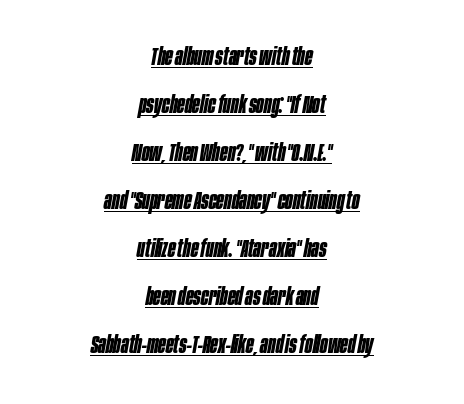
Neither beginnings nor endings align; midpoints do. This sample carries an underscore along the baseline area. Strokes here are thick enough to call this a true bold. Horizontal bands of white between lines are thick stripes. Letter spacing: default. The font's italic variant was chosen for this text.
